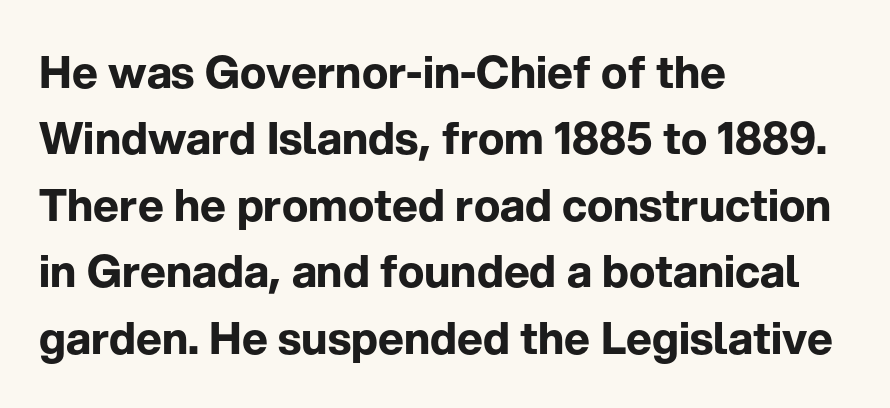
Unlike a traditional serif, this face leaves its strokes unadorned. The line-height multiplier appears to be the usual default. Every letter is thick-stroked: bold, no question. The axis of the letterforms is exactly vertical. The rendering anchors every line to the left-hand side. Characters follow at the spacing the type designer built in.
